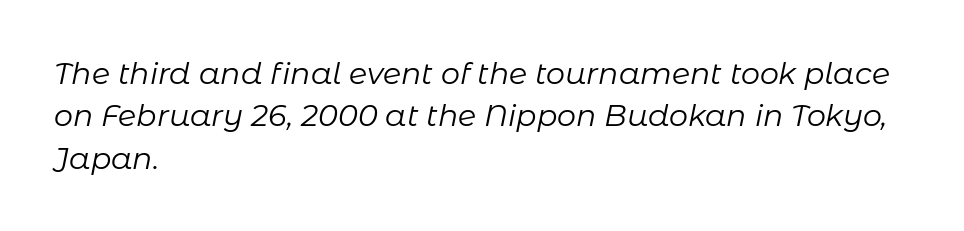
Q: Is the text bold? A: No.
Q: Is the text italic (slanted)? A: Yes, it leans right by about 11 degrees.
Q: Is the text underlined? A: No.
Q: How is the paragraph aligned? A: Left-aligned.
Q: Is the spacing between letters normal or unusually wide? A: Normal.
Q: Is the spacing between lines tight, normal or loose? A: Normal.
Q: Width (condensed, normal, or wide)? A: Normal.
Q: Stroke contrast? A: Low.
Q: x-height? A: Medium.
Q: Monospaced? A: No.
